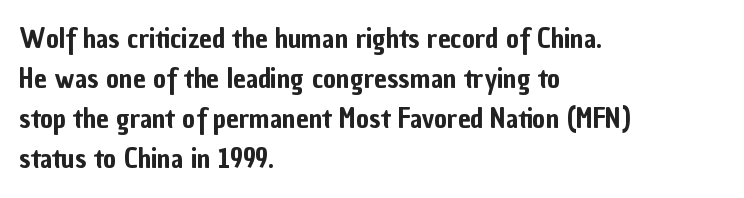
Each row of text sits above clean, open space. Interline gaps are of average width in this sample. Classification — sans serif. The face used here is rendered with its standard letterfit.
